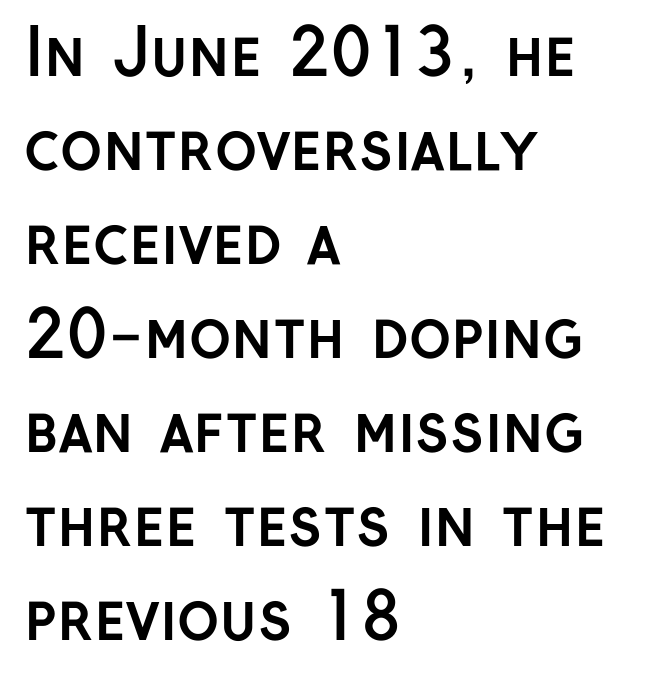
Q: Is the text bold? A: Yes.
Q: Is the text italic (slanted)? A: No, it is upright.
Q: Is the typeface a serif or a sans-serif typeface? A: Sans-serif.
Q: Is the text underlined? A: No.
Q: How is the paragraph aligned? A: Left-aligned.
Q: Is the spacing between letters normal or unusually wide? A: Normal.
Q: Is the spacing between lines tight, normal or loose? A: Normal.
Q: Width (condensed, normal, or wide)? A: Normal.
Q: Stroke contrast? A: Low.
Q: x-height? A: Medium.
Q: Monospaced? A: No.
